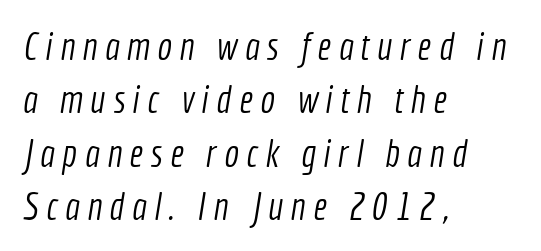
The image shows 39 px light, condensed sans-serif type; set left-aligned, normal line spacing (1.37x), not underlined; a medium x-height.
